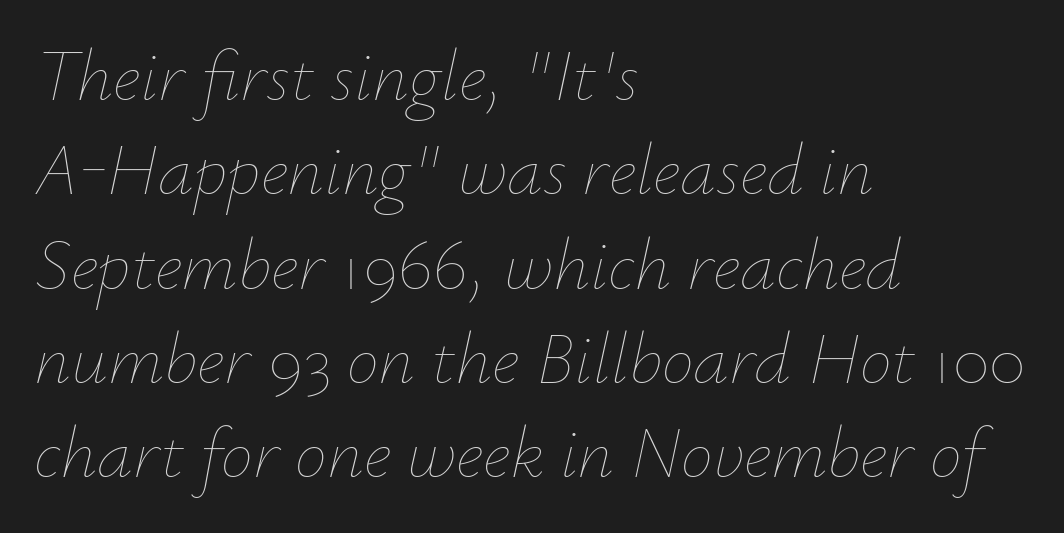
If you drew a line through each stem, it would be angled. The rendering anchors every line to the left-hand side. Caption: standard tracking, unaltered. Beneath every word, the page is bare. Do the characters align in a grid? No, the font is proportional.
